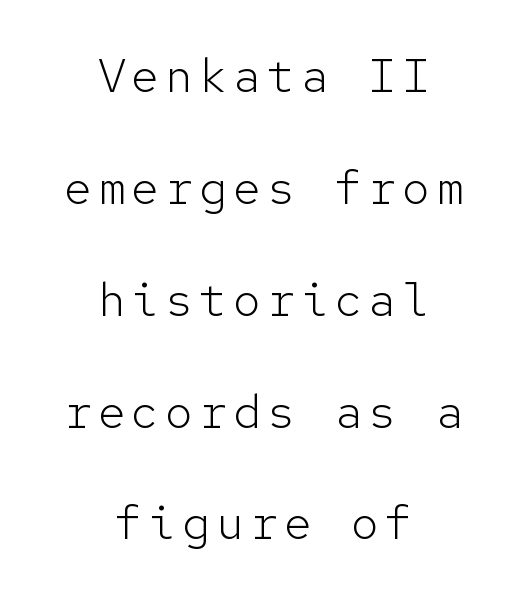
The image shows 47 px light sans-serif type, upright, monospaced; set centered, loose line spacing (2.38x), not underlined; low stroke contrast and a medium x-height.
